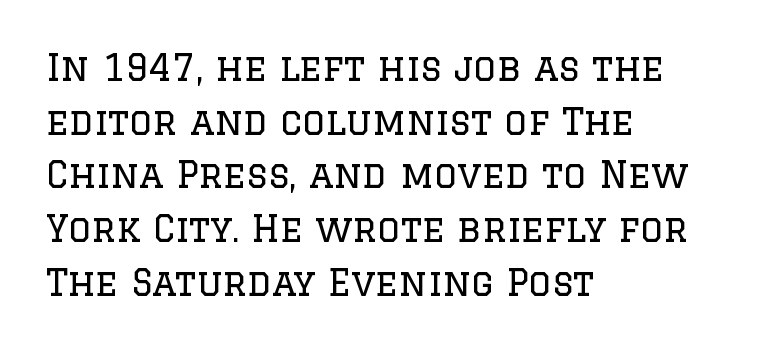
The image shows 36 px regular-weight serif type, upright; set left-aligned, normal line spacing (1.49x), normal letter spacing, not underlined; low stroke contrast and a large x-height.
